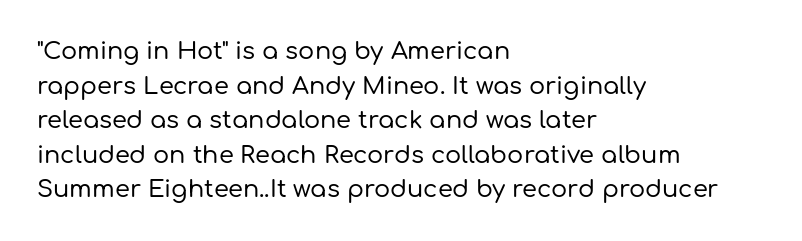
{"italic": "no", "underline": "no", "align": "left", "line_spacing": "normal", "line_spacing_ratio": 1.44, "letter_spacing": "normal", "letter_spacing_em": 0.0, "glyph_px": 24}
